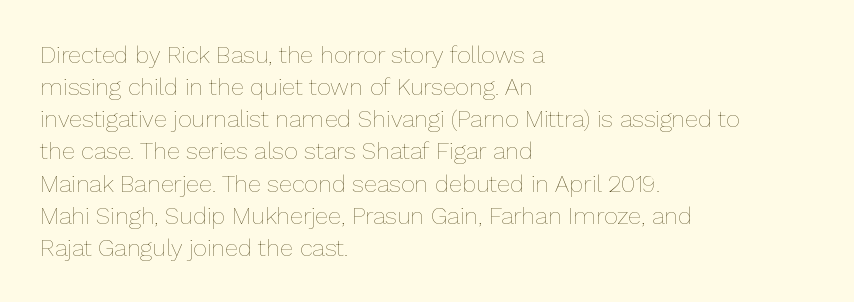
The strip under each line holds only bare page. You could call the tracking neutral — neither tight nor loose. Where is the straight margin? On the left. Upright lettering throughout. The weight tops out at a normal text grade.
